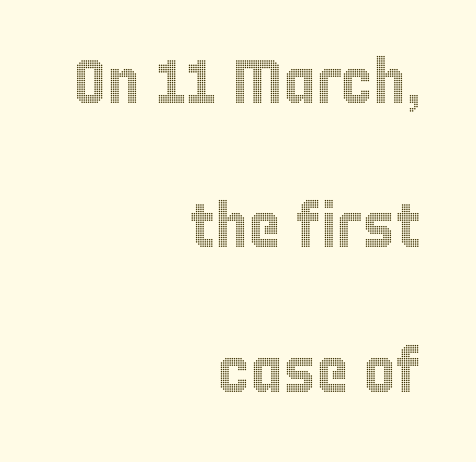
{"italic": "no", "width": "condensed", "x_height": "large", "monospaced": "no", "underline": "no", "align": "right", "line_spacing": "loose", "line_spacing_ratio": 2.33, "letter_spacing": "normal", "letter_spacing_em": 0.0, "glyph_px": 62}
